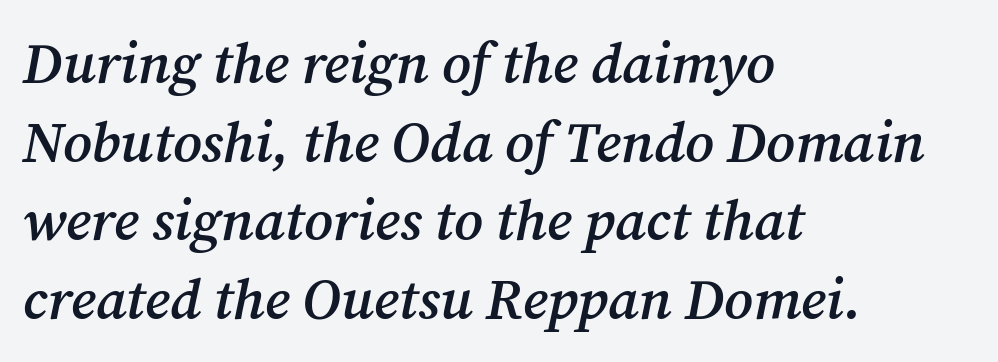
Honestly, the row spacing looks completely unremarkable. Layout note: lines flush left. Spacing verdict: proportional, widths tailored to each character. The lettering tilts uniformly, giving the passage an italic look.
